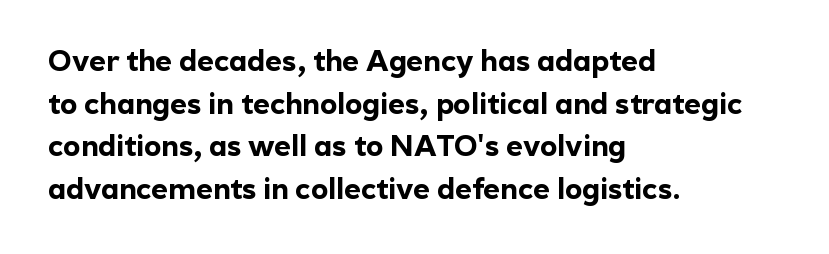
Q: Is the text bold? A: Yes.
Q: Is the text italic (slanted)? A: No, it is upright.
Q: Is the typeface a serif or a sans-serif typeface? A: Sans-serif.
Q: Is the text underlined? A: No.
Q: How is the paragraph aligned? A: Left-aligned.
Q: Is the spacing between letters normal or unusually wide? A: Normal.
Q: Is the spacing between lines tight, normal or loose? A: Normal.
Q: Width (condensed, normal, or wide)? A: Normal.
Q: x-height? A: Medium.
Q: Monospaced? A: No.
